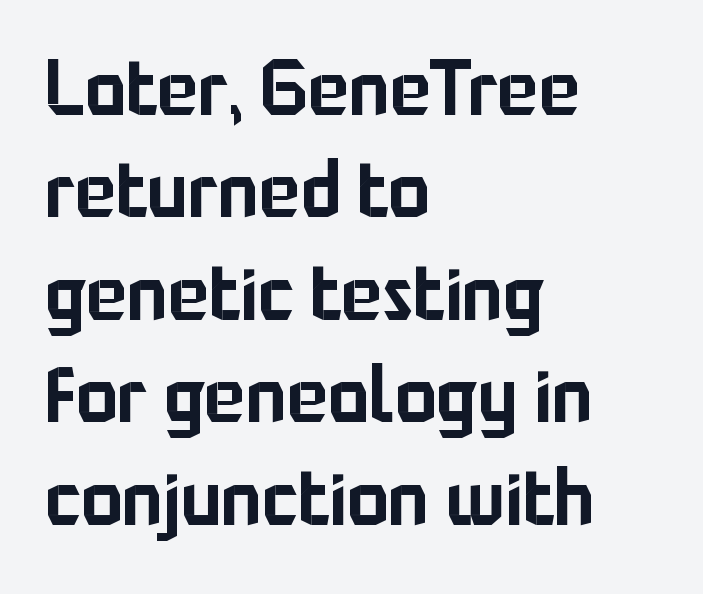
Q: Is the text italic (slanted)? A: No, it is upright.
Q: Is the typeface a serif or a sans-serif typeface? A: Sans-serif.
Q: Is the text underlined? A: No.
Q: How is the paragraph aligned? A: Left-aligned.
Q: Is the spacing between letters normal or unusually wide? A: Normal.
Q: Is the spacing between lines tight, normal or loose? A: Normal.
Q: Width (condensed, normal, or wide)? A: Normal.
Q: Stroke contrast? A: Low.
Q: x-height? A: Medium.
Q: Monospaced? A: No.
